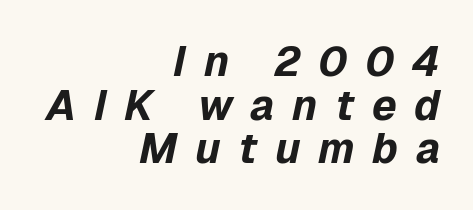
{"italic": "yes", "lean": "right", "slant_degrees": 12, "bold": "yes", "weight": "bold", "width": "normal", "stroke_contrast": "low", "x_height": "medium", "monospaced": "no", "underline": "no", "align": "right", "line_spacing": "tight", "line_spacing_ratio": 1.04, "letter_spacing": "wide", "letter_spacing_em": 0.42, "glyph_px": 42}
